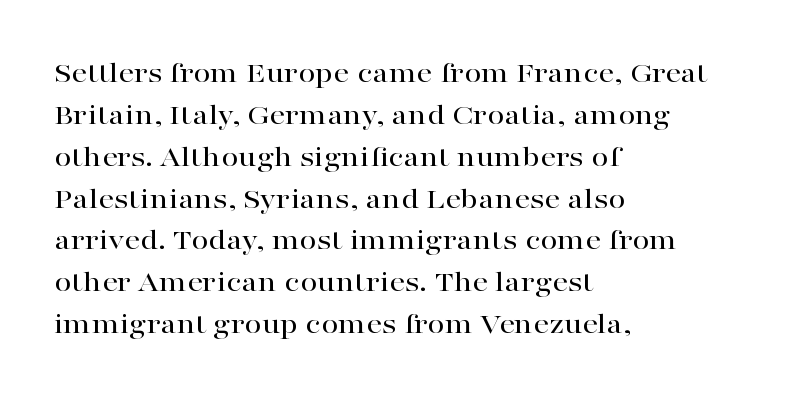
The image shows 31 px wide serif type, upright; set left-aligned, normal line spacing (1.35x), normal letter spacing, not underlined; high stroke contrast and a medium x-height.
